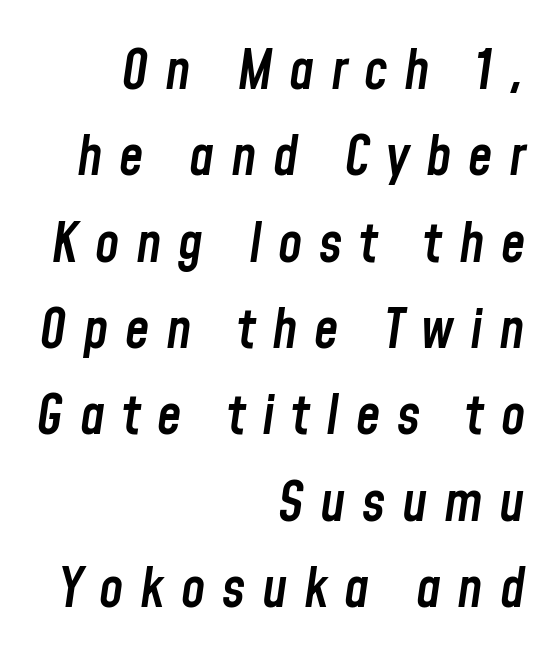
The face used here is proportionally spaced, like ordinary book or web type. Does the lettering tilt? It does — this is italic. Compared with a flush-left layout, this one pins lines to the opposite, right side. The block of text has a typical density, with ordinary space between rows.
